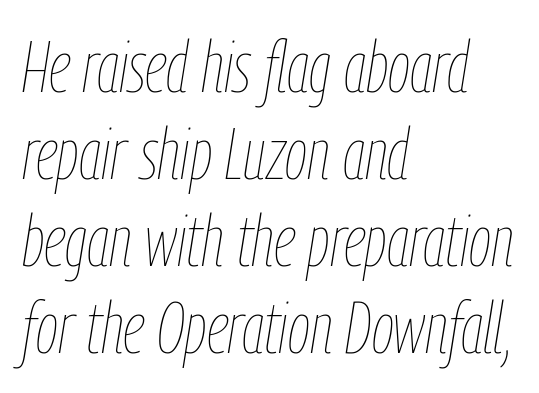
The image shows 72 px thin, condensed type, italic (leaning right); set left-aligned, line spacing 1.21x, normal letter spacing, not underlined; low stroke contrast and a medium x-height.
